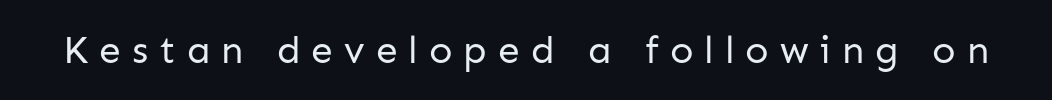
The tracking jumps out immediately: characters are airy and widely separated. The face used here is proportionally spaced, like ordinary book or web type. Posture: upright roman. Observe the absence of serifs on each vertical stroke in this sample.
